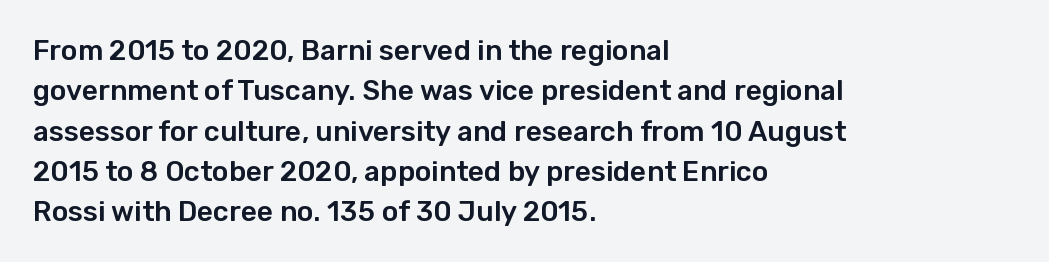
{"serif": "no", "italic": "no", "width": "normal", "stroke_contrast": "low", "x_height": "medium", "monospaced": "no", "underline": "no", "align": "left", "line_spacing": "normal", "line_spacing_ratio": 1.44, "letter_spacing": "normal", "letter_spacing_em": 0.0, "glyph_px": 28}
